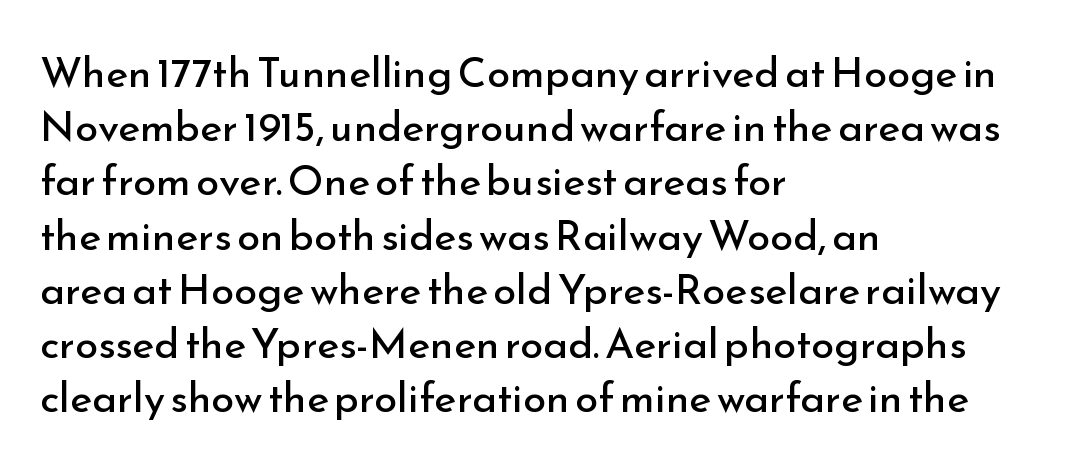
The image shows 42 px regular-weight sans-serif type, upright; set left-aligned, normal line spacing (1.29x), normal letter spacing, not underlined; low stroke contrast and a small x-height.
